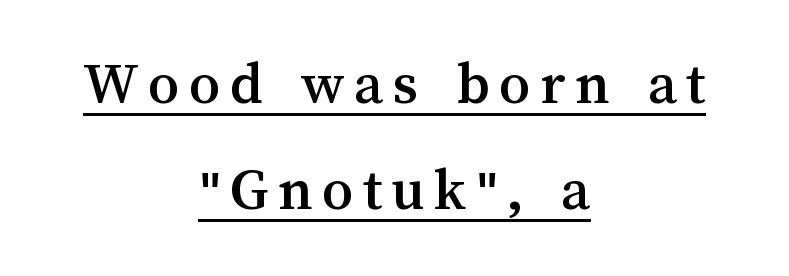
The image shows 62 px text type, upright; set centered, line spacing 1.71x, underlined; medium stroke contrast and a medium x-height.
